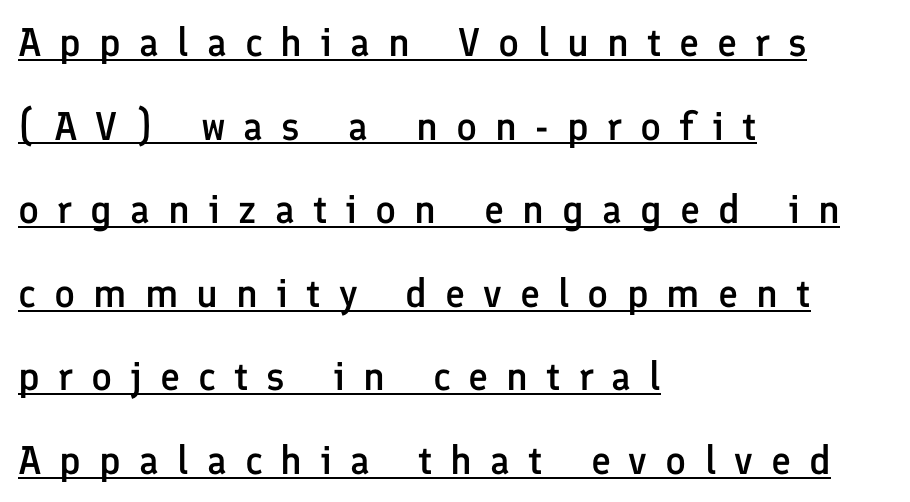
The image shows 40 px semibold sans-serif type, upright; set left-aligned, loose line spacing (2.09x), unusually wide letter spacing (+0.45 em), underlined; low stroke contrast and a medium x-height.
